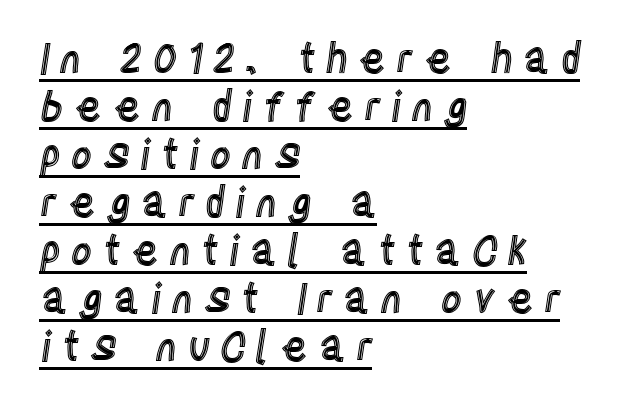
The horizontal fit of the characters is loose and conspicuously gappy. Notice how the passage keeps a crisp vertical edge on the left only. The letters advance in unequal steps, a hallmark of proportional type. The specimen includes a rule beneath the text block's lines.
